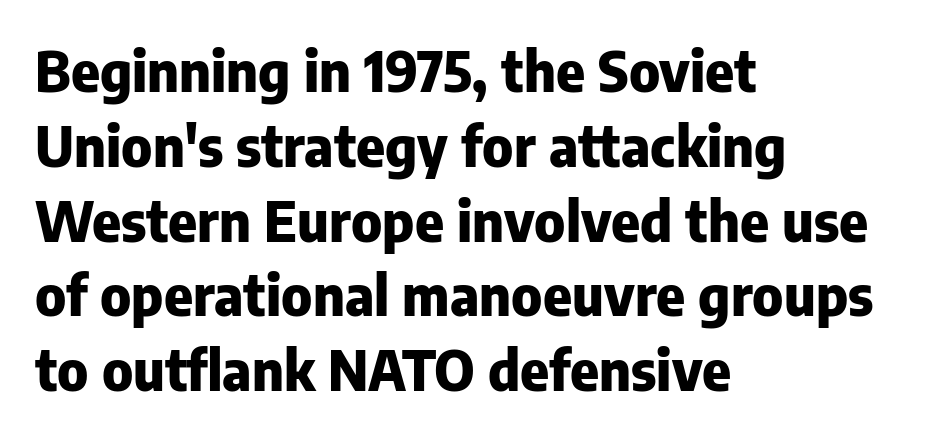
Check the space under the baseline: it is left empty. Here the designer chose a conventional face with non-uniform glyph widths. These lines sit exactly where default settings would place them. Font category for this specimen: sans-serif.
